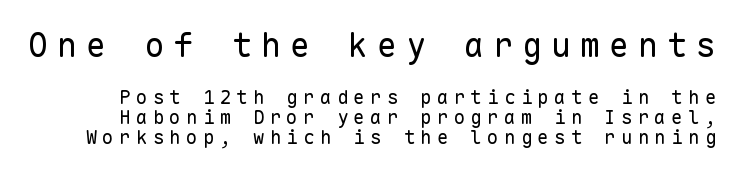
These glyphs show unthickened strokes, regular width or finer. Think of a typewriter: that constant character pitch is what you see here. There is plenty of visible air inserted between adjacent glyphs. The lettering holds an erect, upright posture throughout. Top chunk: large. Bottom chunk: small. Look at the bottom of the vertical strokes: they stop flat, with no serifs.
